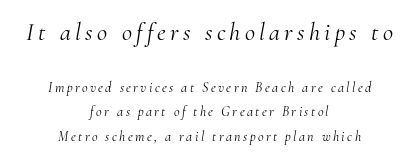
Q: Is the text bold? A: No.
Q: Is the text italic (slanted)? A: Yes, it leans right by about 10 degrees.
Q: Is the text underlined? A: No.
Q: How is the paragraph aligned? A: Centered.
Q: Which block of text is set in a larger size, the first (top) or the second (bottom)? A: The first (top) one.
